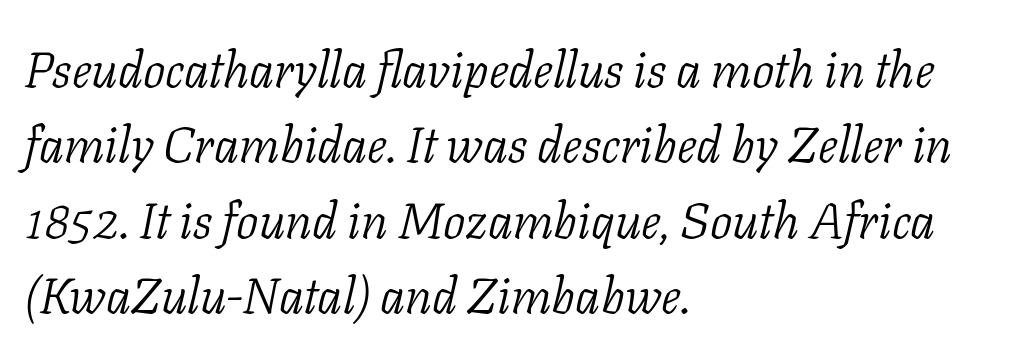
{"serif": "yes", "italic": "yes", "lean": "right", "slant_degrees": 11, "bold": "no", "weight": "light", "width": "normal", "stroke_contrast": "low", "x_height": "medium", "monospaced": "no", "underline": "no", "align": "left", "line_spacing": "normal", "line_spacing_ratio": 1.51, "letter_spacing": "normal", "letter_spacing_em": 0.0, "glyph_px": 50}
